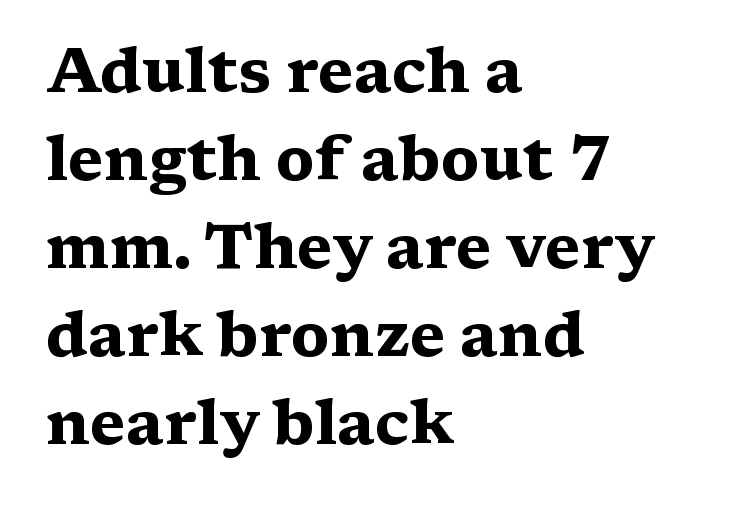
The image shows 62 px heavy, wide serif type, upright; set left-aligned, normal line spacing (1.42x), normal letter spacing, not underlined; medium stroke contrast and a medium x-height.
